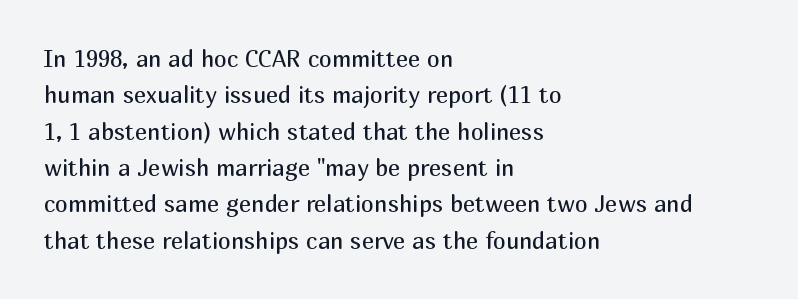
Compared with typical paragraphs, the rows here are spaced about the same. The letterforms sit at book weight or below. Ascenders rise straight up at ninety degrees. The lines are quadded left. Check the space under the baseline: it is left empty. Tracking value appears to be zero — textbook default spacing.
